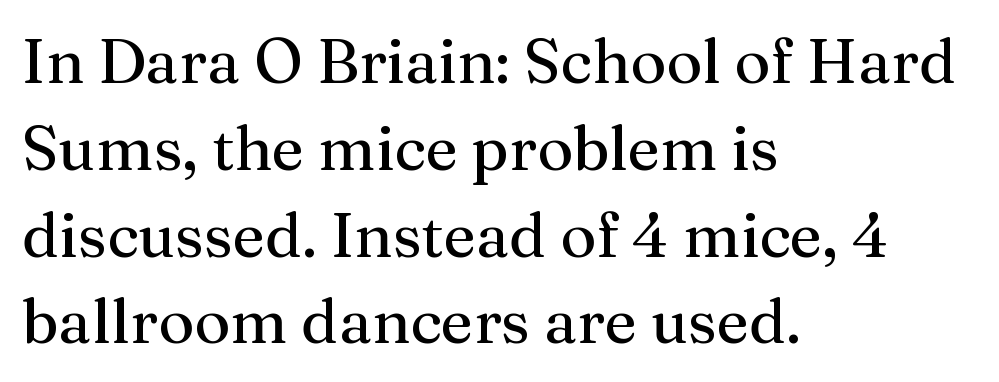
{"serif": "yes", "italic": "no", "width": "normal", "stroke_contrast": "medium", "x_height": "medium", "monospaced": "no", "underline": "no", "align": "left", "line_spacing": "normal", "line_spacing_ratio": 1.4, "letter_spacing": "normal", "letter_spacing_em": 0.0, "glyph_px": 62}
